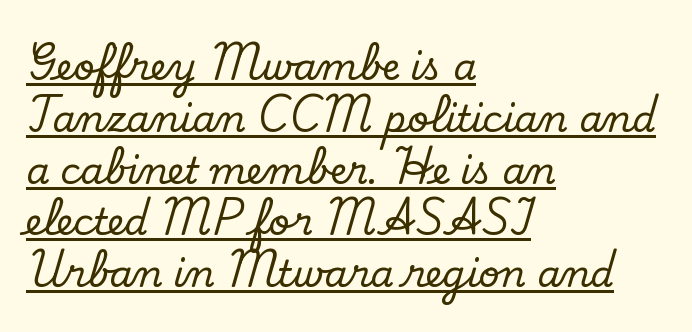
Q: Is the text italic (slanted)? A: Yes.
Q: Is the typeface a serif or a sans-serif typeface? A: Serif.
Q: Is the text underlined? A: Yes.
Q: How is the paragraph aligned? A: Left-aligned.
Q: Is the spacing between letters normal or unusually wide? A: Normal.
Q: Is the spacing between lines tight, normal or loose? A: Normal.
Q: Width (condensed, normal, or wide)? A: Normal.
Q: Stroke contrast? A: Low.
Q: x-height? A: Small.
Q: Monospaced? A: No.
